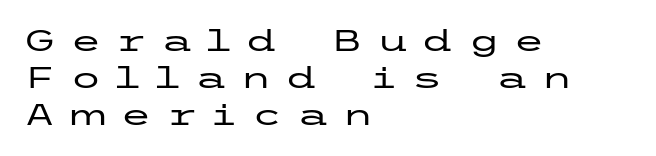
Q: Is the text italic (slanted)? A: No, it is upright.
Q: Is the typeface a serif or a sans-serif typeface? A: Sans-serif.
Q: Is the text underlined? A: No.
Q: How is the paragraph aligned? A: Left-aligned.
Q: Is the spacing between letters normal or unusually wide? A: Unusually wide.
Q: Is the spacing between lines tight, normal or loose? A: Normal.
Q: Width (condensed, normal, or wide)? A: Wide.
Q: Stroke contrast? A: Low.
Q: x-height? A: Medium.
